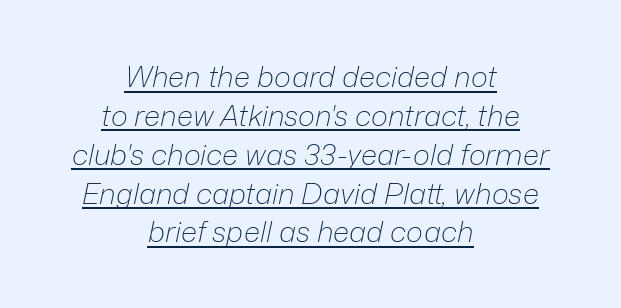
{"italic": "yes", "lean": "right", "slant_degrees": 12, "bold": "no", "weight": "light", "width": "normal", "stroke_contrast": "low", "x_height": "medium", "monospaced": "no", "underline": "yes", "align": "center", "line_spacing": "normal", "line_spacing_ratio": 1.34, "letter_spacing": "normal", "letter_spacing_em": 0.0, "glyph_px": 29}
